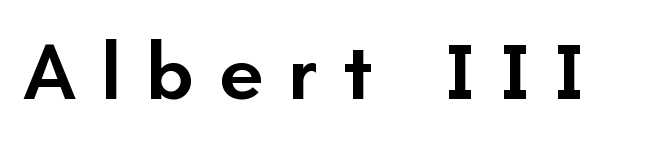
Each letter's strokes conclude bluntly, with no projecting serifs. The face used here is rendered with a markedly widened letterfit. Each letter keeps its own natural width here, so spacing adapts to shape. In terms of posture, this sample is upright. Beneath every word, the page is bare. Bold? Not quite — semibold, heavier than regular but stopping short.
